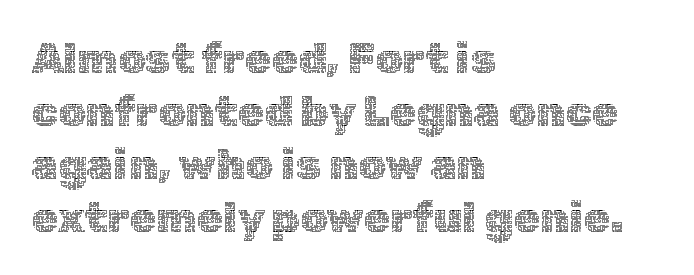
The image shows 43 px thin type, upright; set left-aligned, line spacing 1.23x, normal letter spacing, not underlined; a medium x-height.
